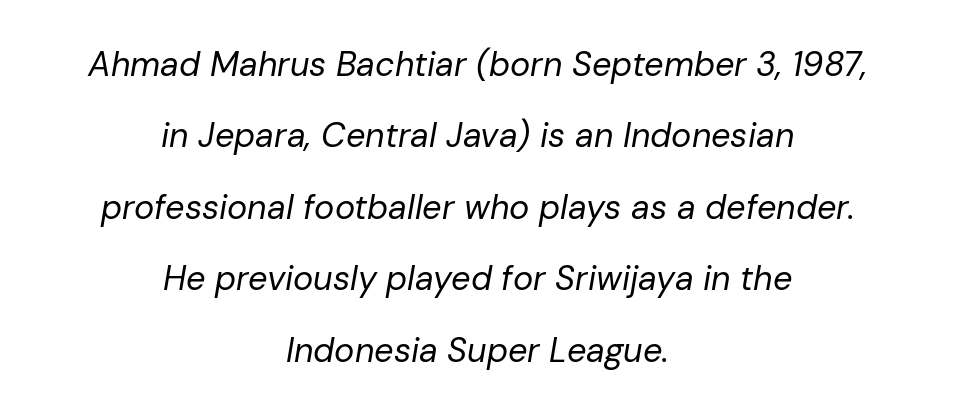
The weight would be labelled regular, book, light, or lighter still. Nobody touched the tracking dial on this one. Is the type slanted? Yes — the strokes lean at a clear angle. Do the characters align in a grid? No, the font is proportional. Descenders are the only things crossing below the line.
